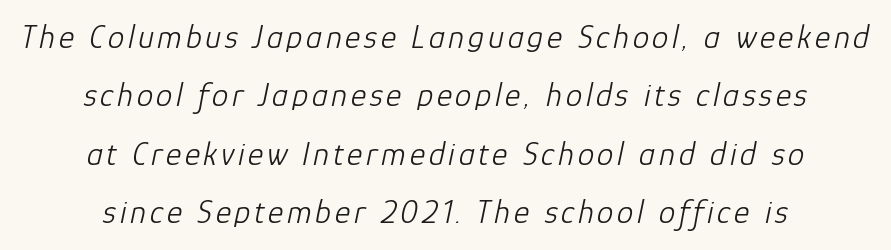
The image shows 33 px light type, italic (leaning right); set centered, line spacing 1.77x, not underlined; low stroke contrast and a medium x-height.
